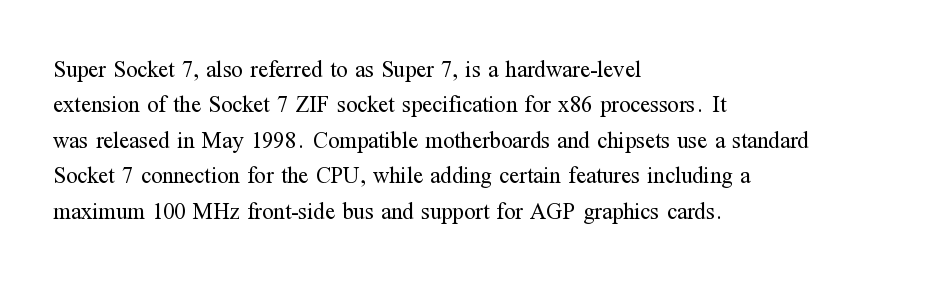
The face looks like a standard text weight, possibly lighter. Vertical strokes here are truly vertical. These lines keep a tight, regular rhythm from letter to letter. Leading matches the norm, producing a regular column. Left-aligned paragraph, ragged on the right. The space directly below the letters is spotless.
